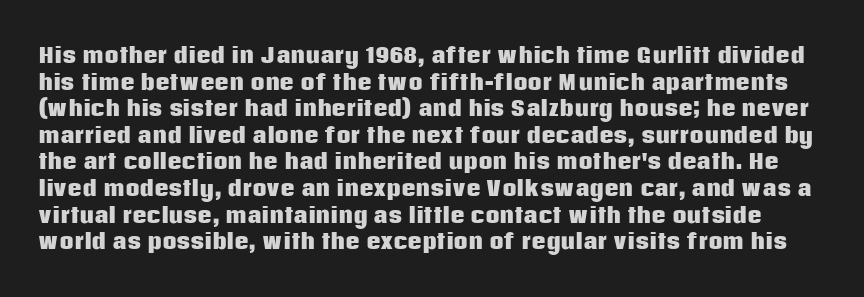
Q: Is the text bold? A: Yes.
Q: Is the text italic (slanted)? A: No, it is upright.
Q: Is the text underlined? A: No.
Q: Is the spacing between letters normal or unusually wide? A: Normal.
Q: Is the spacing between lines tight, normal or loose? A: Normal.
